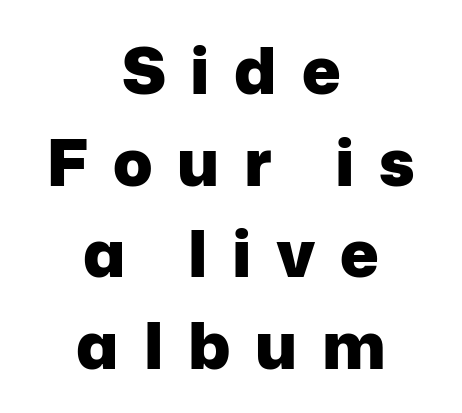
The image shows 65 px heavy sans-serif type, upright; set centered, normal line spacing (1.41x), unusually wide letter spacing (+0.38 em), not underlined; low stroke contrast and a medium x-height.
